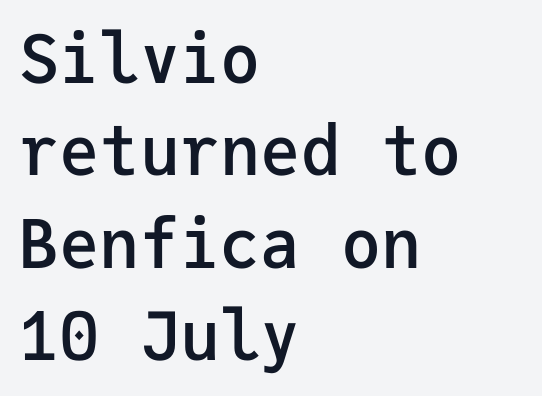
Q: Is the text bold? A: Semi-bold.
Q: Is the text italic (slanted)? A: No, it is upright.
Q: Is the typeface a serif or a sans-serif typeface? A: Sans-serif.
Q: Is the text underlined? A: No.
Q: How is the paragraph aligned? A: Left-aligned.
Q: Is the spacing between letters normal or unusually wide? A: Normal.
Q: Is the spacing between lines tight, normal or loose? A: Normal.
Q: Width (condensed, normal, or wide)? A: Normal.
Q: Stroke contrast? A: Low.
Q: x-height? A: Medium.
Q: Monospaced? A: Yes.
